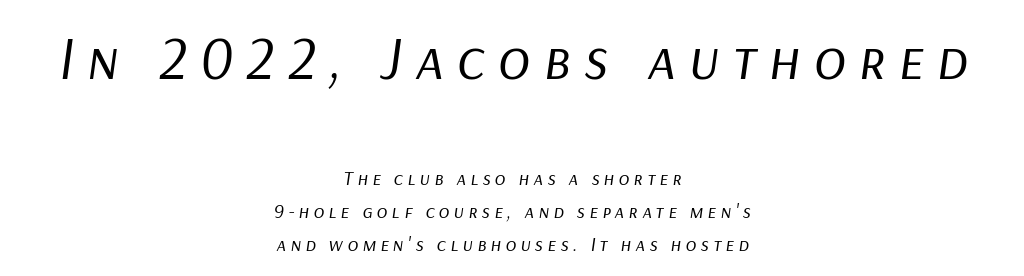
Varying glyph widths throughout — classic text-font behaviour. You get the large type first, then a drop to smaller type. Caption: multi-line text, centered on the measure. Is the type slanted? Yes — the strokes lean at a clear angle. Vertical spacing — default. Students, note that the glyphs here are deliberately spaced far apart.
